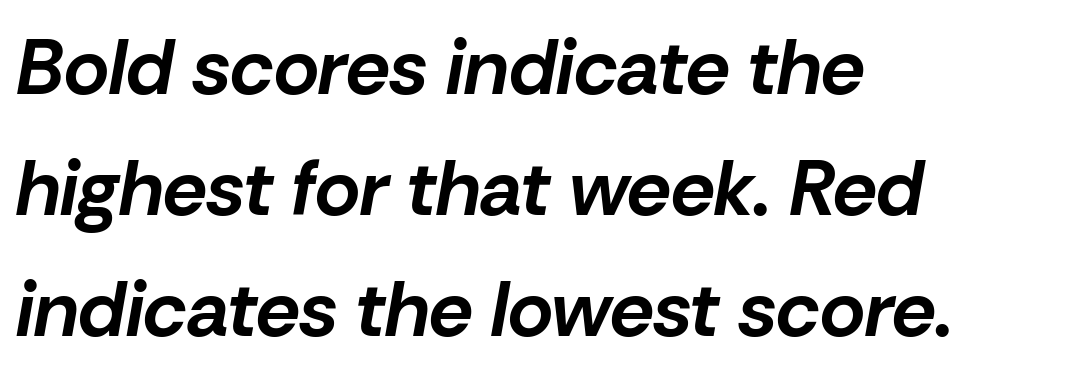
Q: Is the text bold? A: Yes.
Q: Is the text italic (slanted)? A: Yes, it leans right by about 10 degrees.
Q: Is the text underlined? A: No.
Q: How is the paragraph aligned? A: Left-aligned.
Q: Is the spacing between letters normal or unusually wide? A: Normal.
Q: Is the spacing between lines tight, normal or loose? A: Normal.
Q: Width (condensed, normal, or wide)? A: Normal.
Q: Stroke contrast? A: Low.
Q: x-height? A: Medium.
Q: Monospaced? A: No.
